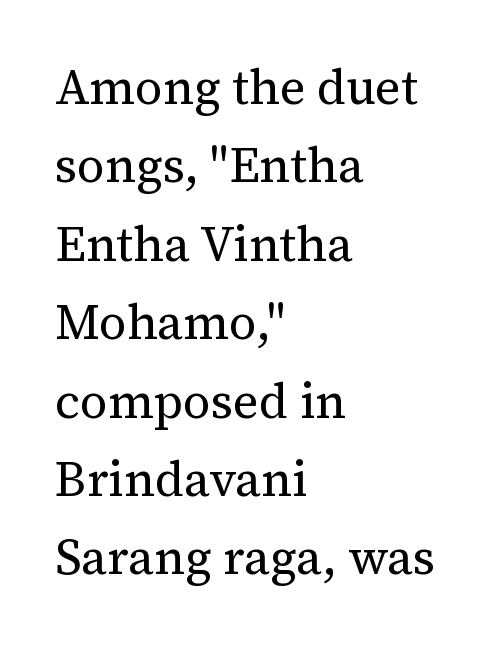
The image shows 49 px regular-weight serif type, upright; set left-aligned, normal line spacing (1.6x), normal letter spacing, not underlined; medium stroke contrast and a medium x-height.
